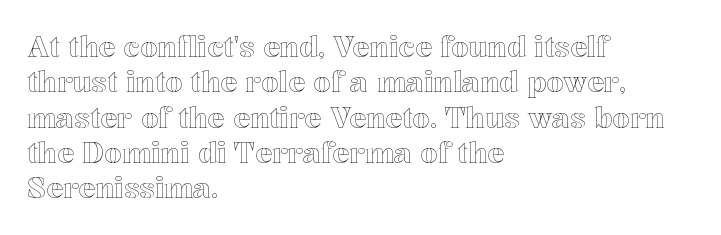
{"italic": "no", "width": "normal", "x_height": "medium", "monospaced": "no", "underline": "no", "align": "left", "line_spacing": "normal", "line_spacing_ratio": 1.26, "letter_spacing": "normal", "letter_spacing_em": 0.0, "glyph_px": 28}
